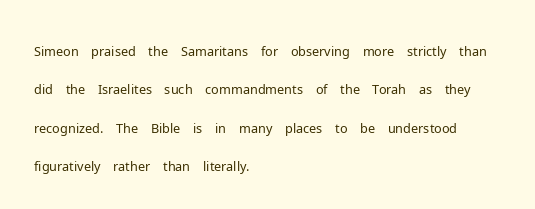
Leftover space on each line is placed entirely after the last word. The font sits on the lighter half of the weight spectrum, regular included. Here the glyphs are tracked normally, forming tight word shapes. Evenly set lines give the paragraph a standard silhouette. The area under the type is left untouched. The letters stand upright; this is a roman face.
